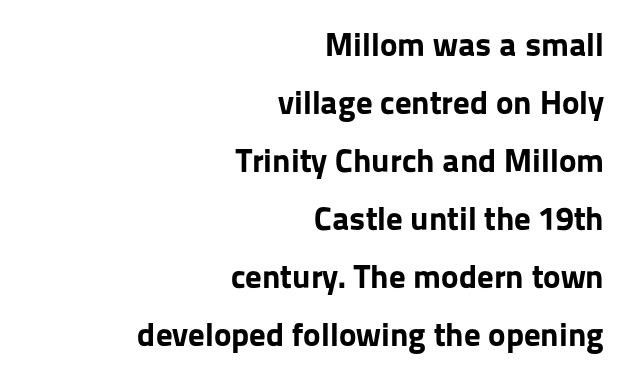
The image shows 33 px bold sans-serif type, upright; set right-aligned, line spacing 1.76x, normal letter spacing, not underlined; low stroke contrast and a medium x-height.
